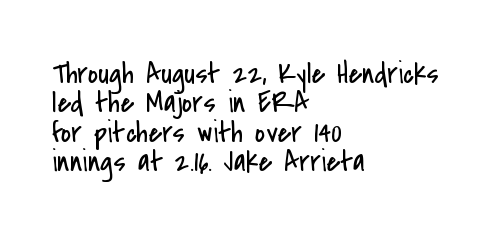
One glance says dense: line gaps are narrower than usual. Ink coverage per letter is moderate at most. Standard letterfit; no display-style spreading of the glyphs. Lines of text with bare space underneath.
